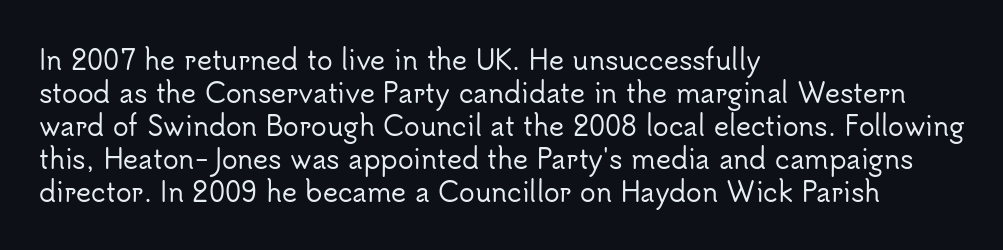
Q: Is the text italic (slanted)? A: No, it is upright.
Q: Is the text underlined? A: No.
Q: How is the paragraph aligned? A: Left-aligned.
Q: Is the spacing between letters normal or unusually wide? A: Normal.
Q: Is the spacing between lines tight, normal or loose? A: Normal.
